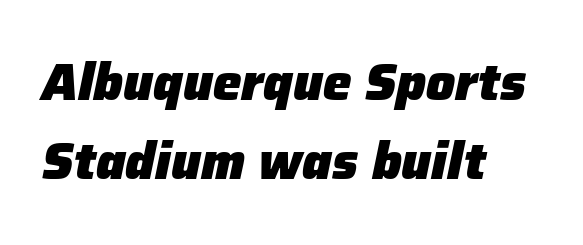
Q: Is the text bold? A: Yes.
Q: Is the text italic (slanted)? A: Yes, it leans right by about 12 degrees.
Q: Is the text underlined? A: No.
Q: How is the paragraph aligned? A: Left-aligned.
Q: Is the spacing between letters normal or unusually wide? A: Normal.
Q: Is the spacing between lines tight, normal or loose? A: Normal.
Q: Width (condensed, normal, or wide)? A: Normal.
Q: Stroke contrast? A: Low.
Q: x-height? A: Medium.
Q: Monospaced? A: No.
